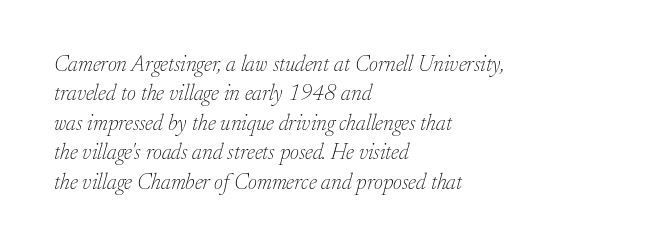
{"italic": "yes", "lean": "right", "slant_degrees": 17, "bold": "no", "underline": "no", "align": "left", "line_spacing": "normal", "line_spacing_ratio": 1.34, "letter_spacing": "normal", "letter_spacing_em": 0.0, "glyph_px": 22}
